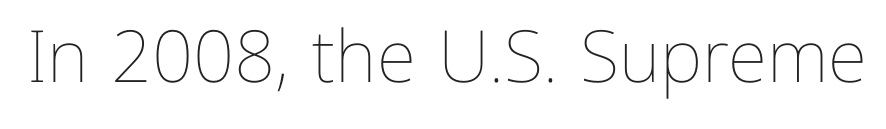
No italicization has been applied; the sample stays upright. Observe the ordinary spacing: letters are neighbours, not strangers. Stroke thickness stays within the range of a standard reading face or lighter. Anything drawn beneath the words? Only blank space. Note the varied advance widths — an 'i' is clearly narrower than an 'm'.
